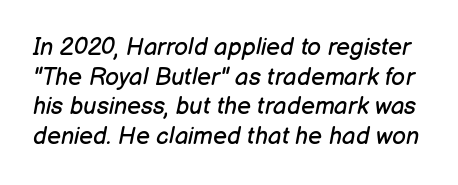
The image shows 24 px text type, italic (leaning right); set line spacing 1.23x, normal letter spacing, not underlined.
